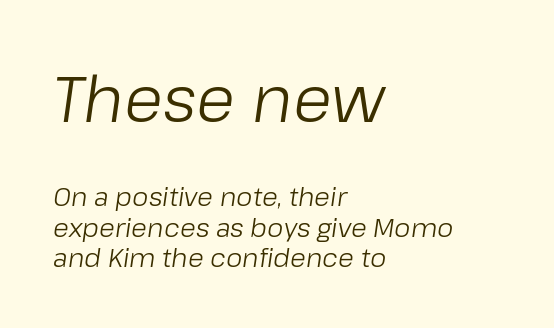
{"italic": "yes", "lean": "right", "slant_degrees": 8, "bold": "no", "weight": "light", "width": "normal", "stroke_contrast": "low", "x_height": "medium", "monospaced": "no", "underline": "no", "align": "left", "line_spacing_ratio": 1.16, "letter_spacing": "normal", "letter_spacing_em": 0.0, "larger_block": "first", "size_ratio": 2.46, "glyph_px": 64}
